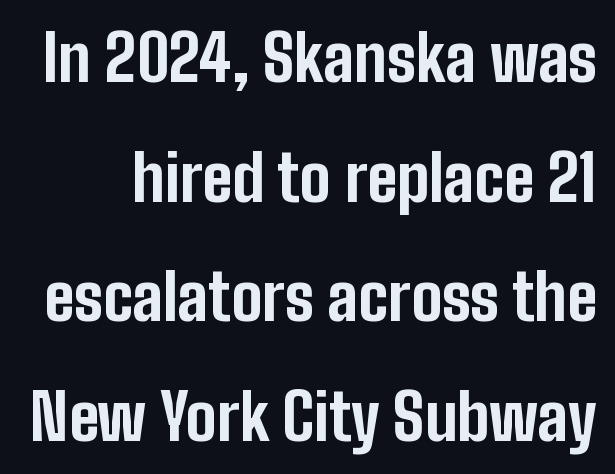
The type family on display is of the sans-serif kind. These lines carry a lot of weight — the face is fully bold. The line texture is even and compact thanks to regular tracking. Descenders are the only things crossing below the line. The passage shown is typed in a proportional face where columns would drift. Vertical strokes here are truly vertical.
